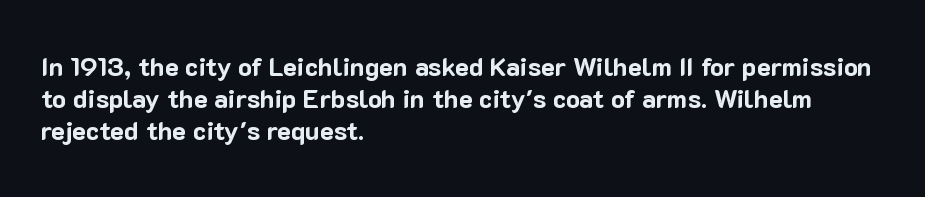
{"italic": "no", "bold": "yes", "underline": "no", "align": "left", "line_spacing_ratio": 1.24, "letter_spacing": "normal", "letter_spacing_em": 0.0, "glyph_px": 26}
